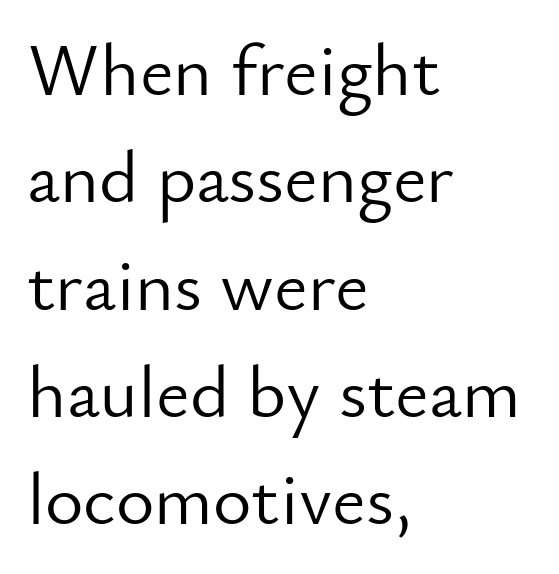
{"serif": "no", "italic": "no", "bold": "no", "weight": "light", "width": "normal", "stroke_contrast": "low", "x_height": "small", "monospaced": "no", "underline": "no", "align": "left", "line_spacing": "normal", "line_spacing_ratio": 1.45, "letter_spacing": "normal", "letter_spacing_em": 0.0, "glyph_px": 74}
